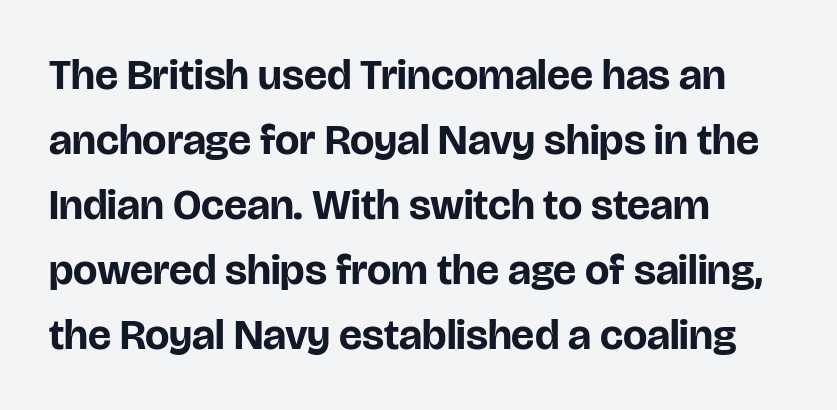
Q: Is the text bold? A: Yes.
Q: Is the text italic (slanted)? A: No, it is upright.
Q: Is the typeface a serif or a sans-serif typeface? A: Sans-serif.
Q: Is the text underlined? A: No.
Q: How is the paragraph aligned? A: Left-aligned.
Q: Is the spacing between letters normal or unusually wide? A: Normal.
Q: Is the spacing between lines tight, normal or loose? A: Normal.
Q: Width (condensed, normal, or wide)? A: Normal.
Q: Stroke contrast? A: Low.
Q: x-height? A: Large.
Q: Monospaced? A: No.
